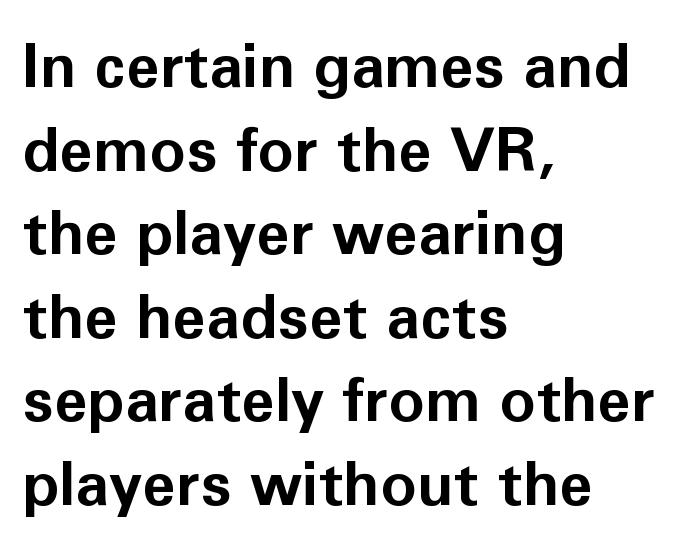
Is this a fixed-width face? No — the glyphs have proportional, varying widths. Underlining? Definitely not there. Note: no serifs on the glyphs. Posture: vertical. Interline gaps are of average width in this sample. Is the block centered? No — it sits flush against the left margin.
